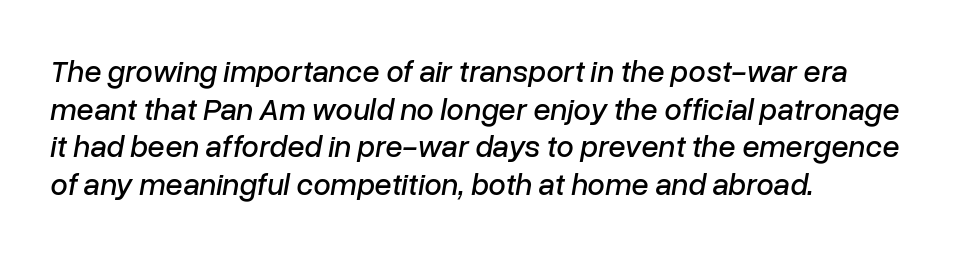
Short note: letters normally spaced. No word sits above an underline. Note the varied advance widths — an 'i' is clearly narrower than an 'm'. The compositor pushed each line to the left boundary. Compared with ordinary roman type, these characters are visibly tilted.
